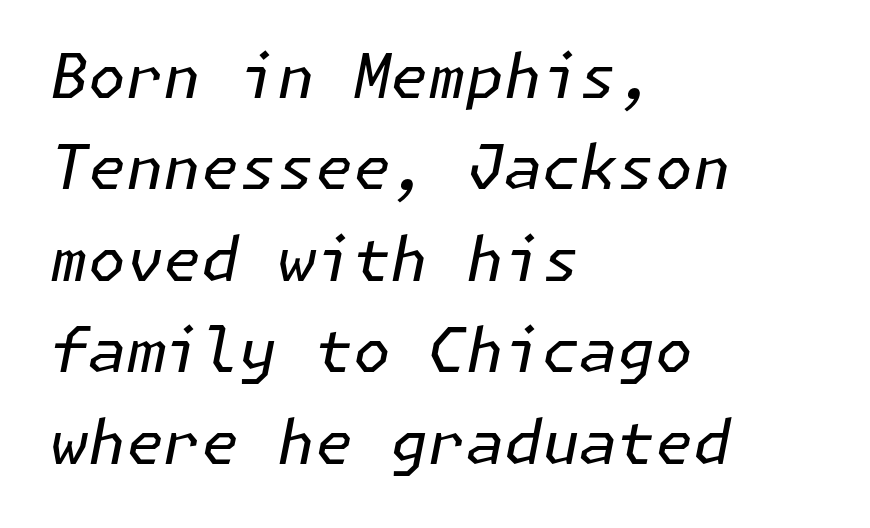
Q: Is the text bold? A: No.
Q: Is the text italic (slanted)? A: Yes, it leans right by about 11 degrees.
Q: Is the text underlined? A: No.
Q: How is the paragraph aligned? A: Left-aligned.
Q: Is the spacing between letters normal or unusually wide? A: Normal.
Q: Is the spacing between lines tight, normal or loose? A: Normal.
Q: Width (condensed, normal, or wide)? A: Normal.
Q: Stroke contrast? A: Low.
Q: x-height? A: Medium.
